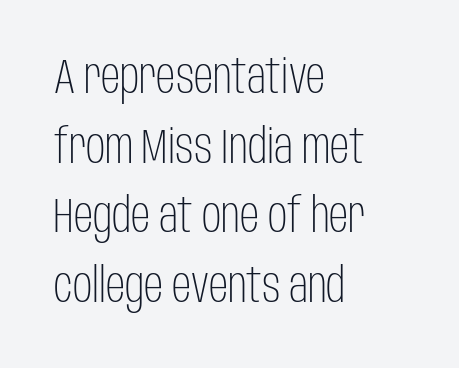
Q: Is the text bold? A: No.
Q: Is the text italic (slanted)? A: No, it is upright.
Q: Is the typeface a serif or a sans-serif typeface? A: Sans-serif.
Q: Is the text underlined? A: No.
Q: How is the paragraph aligned? A: Left-aligned.
Q: Is the spacing between letters normal or unusually wide? A: Normal.
Q: Is the spacing between lines tight, normal or loose? A: Normal.
Q: Width (condensed, normal, or wide)? A: Condensed.
Q: Stroke contrast? A: Low.
Q: x-height? A: Large.
Q: Monospaced? A: No.
